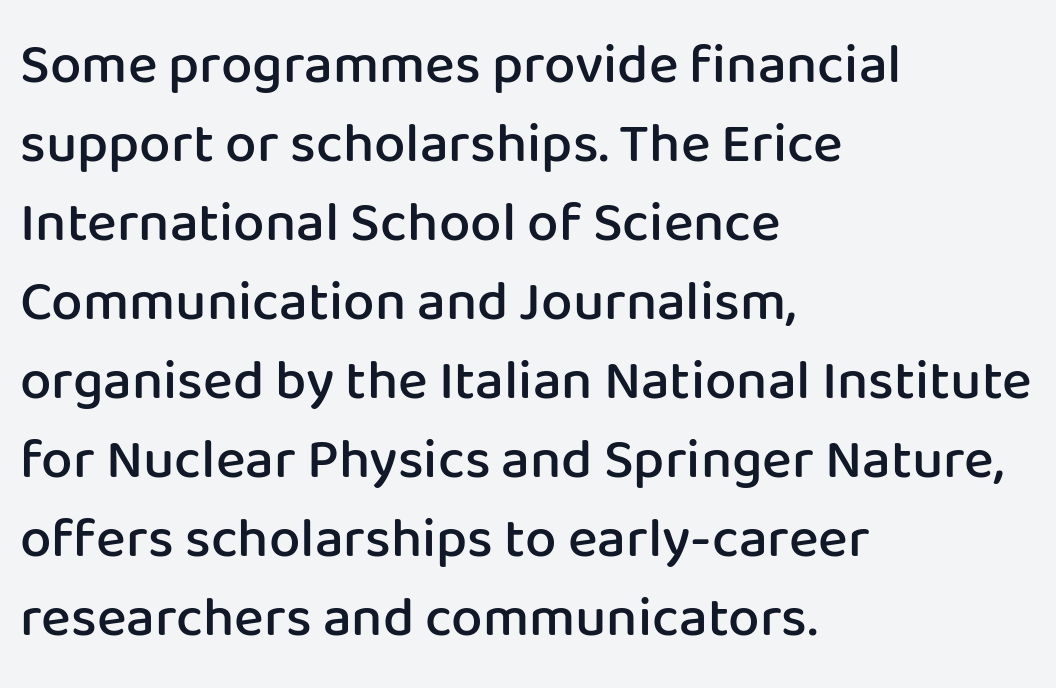
{"serif": "no", "italic": "no", "bold": "semi", "weight": "semibold", "width": "normal", "stroke_contrast": "low", "x_height": "medium", "monospaced": "no", "underline": "no", "align": "left", "line_spacing": "normal", "line_spacing_ratio": 1.41, "letter_spacing": "normal", "letter_spacing_em": 0.0, "glyph_px": 56}
